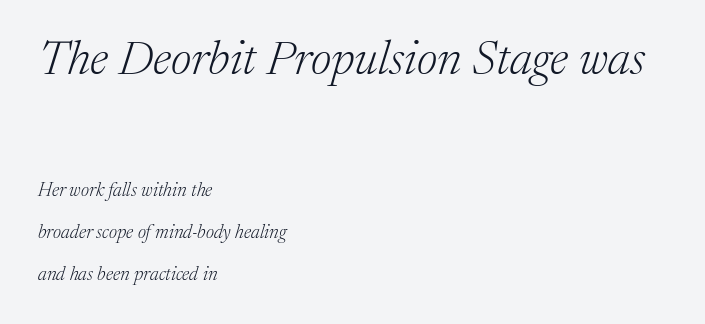
Just letters on the line, the space beneath them empty. This is serif lettering, the kind often seen in printed books. Looks like regular typesetting: each glyph gets only the width it needs. In this sample the first text group is rendered at the bigger scale.
